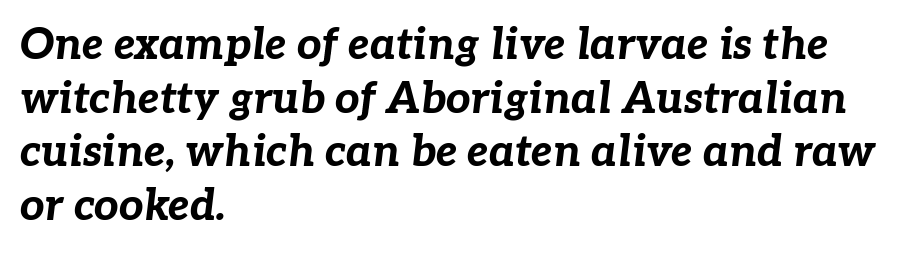
Q: Is the text bold? A: Yes.
Q: Is the text italic (slanted)? A: Yes, it leans right by about 7 degrees.
Q: Is the text underlined? A: No.
Q: How is the paragraph aligned? A: Left-aligned.
Q: Is the spacing between letters normal or unusually wide? A: Normal.
Q: Is the spacing between lines tight, normal or loose? A: Normal.
Q: Width (condensed, normal, or wide)? A: Normal.
Q: Stroke contrast? A: Low.
Q: x-height? A: Medium.
Q: Monospaced? A: No.
